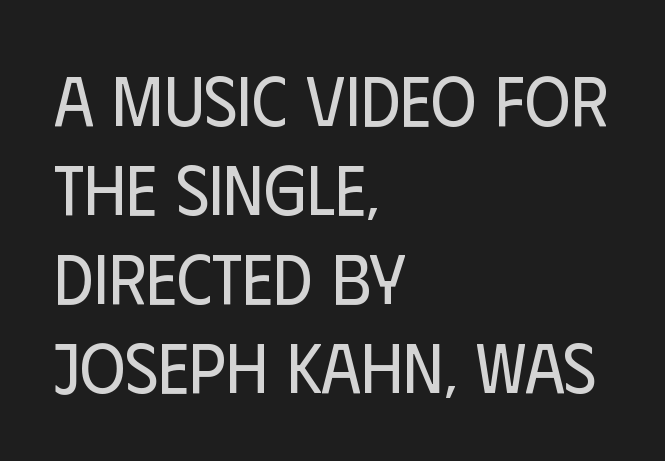
Q: Is the text bold? A: No.
Q: Is the text italic (slanted)? A: No, it is upright.
Q: Is the typeface a serif or a sans-serif typeface? A: Sans-serif.
Q: Is the text underlined? A: No.
Q: How is the paragraph aligned? A: Left-aligned.
Q: Is the spacing between letters normal or unusually wide? A: Normal.
Q: Is the spacing between lines tight, normal or loose? A: Normal.
Q: Width (condensed, normal, or wide)? A: Condensed.
Q: Stroke contrast? A: Low.
Q: x-height? A: Large.
Q: Monospaced? A: No.
